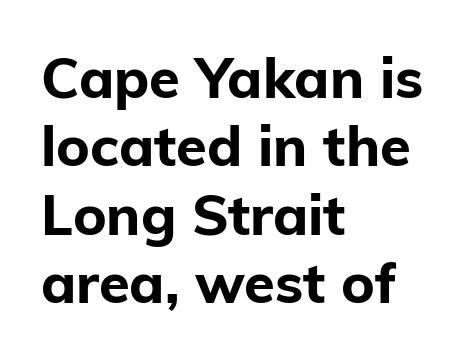
Q: Is the text bold? A: Yes.
Q: Is the text italic (slanted)? A: No, it is upright.
Q: Is the typeface a serif or a sans-serif typeface? A: Sans-serif.
Q: Is the text underlined? A: No.
Q: How is the paragraph aligned? A: Left-aligned.
Q: Is the spacing between letters normal or unusually wide? A: Normal.
Q: Width (condensed, normal, or wide)? A: Normal.
Q: Stroke contrast? A: Low.
Q: x-height? A: Medium.
Q: Monospaced? A: No.
